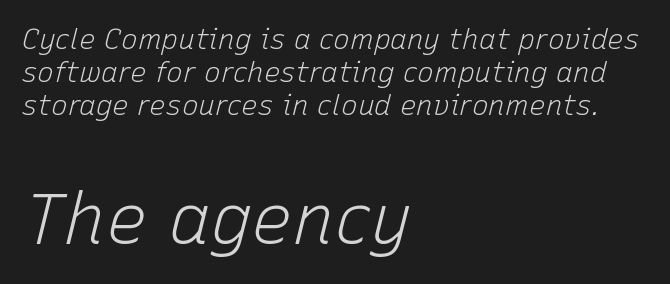
{"italic": "yes", "lean": "right", "slant_degrees": 15, "bold": "no", "weight": "light", "width": "normal", "stroke_contrast": "low", "x_height": "medium", "monospaced": "no", "underline": "no", "align": "left", "line_spacing_ratio": 1.17, "letter_spacing": "normal", "letter_spacing_em": 0.0, "larger_block": "second", "size_ratio": 2.5, "glyph_px": 70}
